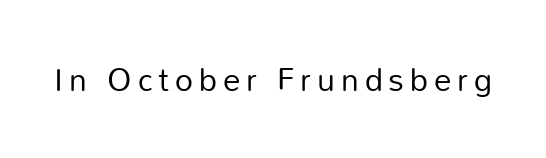
Spacing verdict: proportional, widths tailored to each character. Nothing heavy about these letters — not bold at all. Ascenders rise straight up at ninety degrees. A sans-serif font was chosen for this passage.
